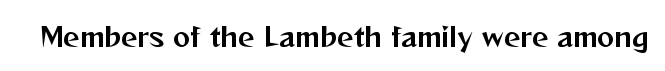
Q: Is the text italic (slanted)? A: No, it is upright.
Q: Is the text underlined? A: No.
Q: Is the spacing between letters normal or unusually wide? A: Normal.
